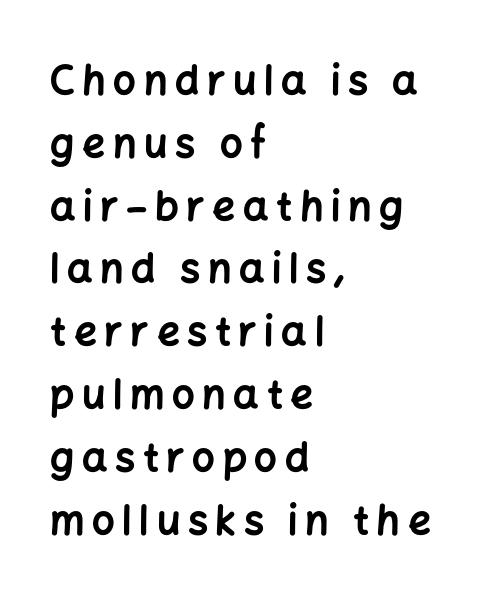
Q: Is the text bold? A: Yes.
Q: Is the text italic (slanted)? A: No, it is upright.
Q: Is the typeface a serif or a sans-serif typeface? A: Sans-serif.
Q: Is the text underlined? A: No.
Q: How is the paragraph aligned? A: Left-aligned.
Q: Is the spacing between lines tight, normal or loose? A: Normal.
Q: Width (condensed, normal, or wide)? A: Normal.
Q: Stroke contrast? A: Low.
Q: x-height? A: Medium.
Q: Monospaced? A: No.
